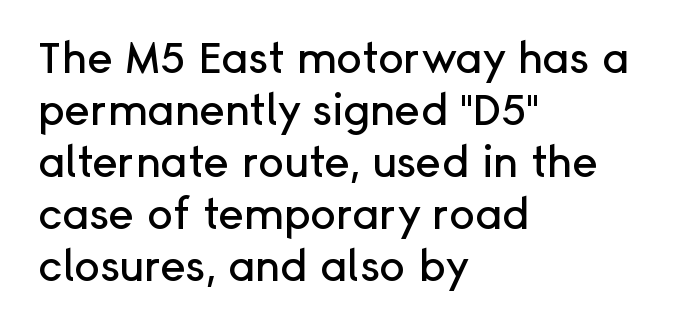
{"serif": "no", "italic": "no", "width": "normal", "stroke_contrast": "low", "x_height": "medium", "monospaced": "no", "underline": "no", "align": "left", "line_spacing_ratio": 1.21, "letter_spacing": "normal", "letter_spacing_em": 0.0, "glyph_px": 43}
